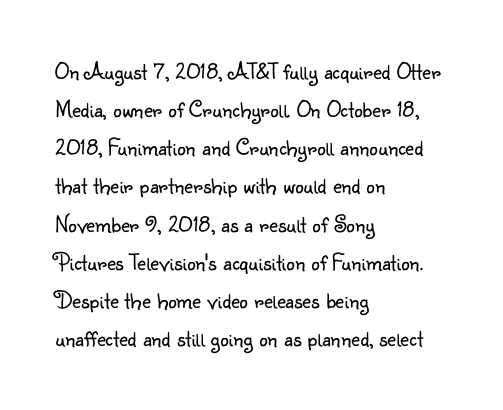
The image shows 24 px text type, upright; set left-aligned, normal line spacing (1.59x), normal letter spacing, not underlined.
